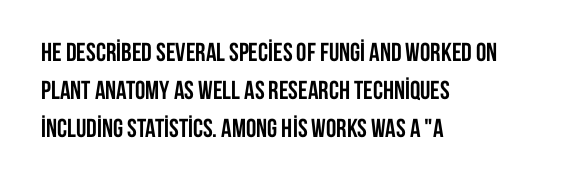
The image shows 26 px bold type, upright; set left-aligned, normal line spacing (1.47x), normal letter spacing, not underlined.
